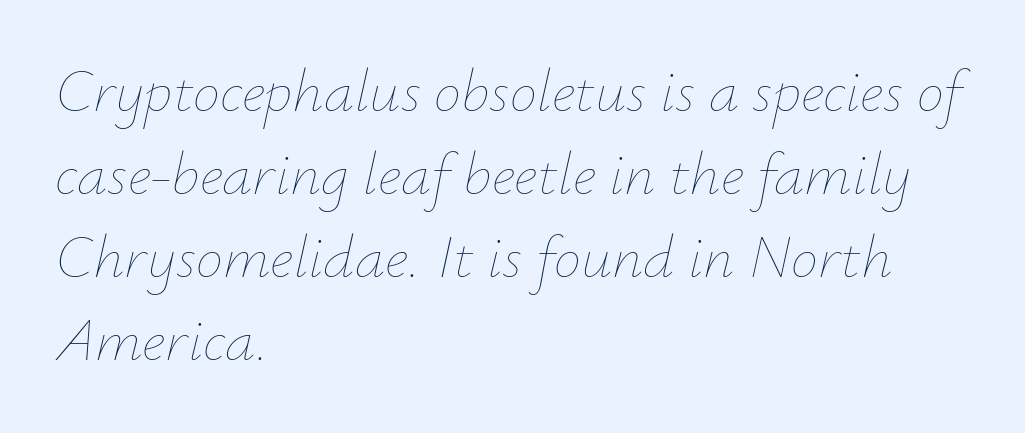
Q: Is the text bold? A: No.
Q: Is the text italic (slanted)? A: Yes, it leans right by about 12 degrees.
Q: Is the text underlined? A: No.
Q: How is the paragraph aligned? A: Left-aligned.
Q: Is the spacing between letters normal or unusually wide? A: Normal.
Q: Is the spacing between lines tight, normal or loose? A: Normal.
Q: Width (condensed, normal, or wide)? A: Normal.
Q: Stroke contrast? A: Low.
Q: x-height? A: Small.
Q: Monospaced? A: No.
